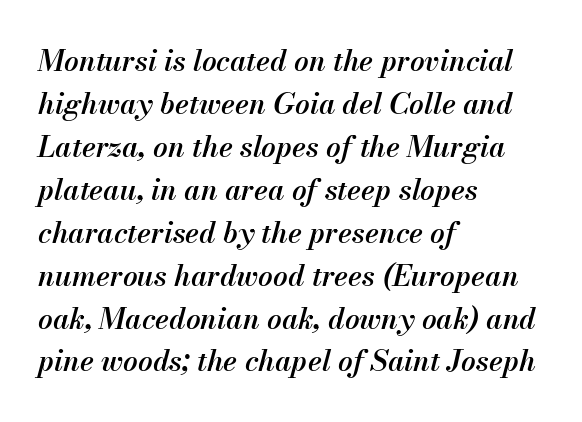
The image shows 29 px semibold type, italic (leaning right); set left-aligned, normal line spacing (1.48x), normal letter spacing, not underlined; medium stroke contrast and a small x-height.
